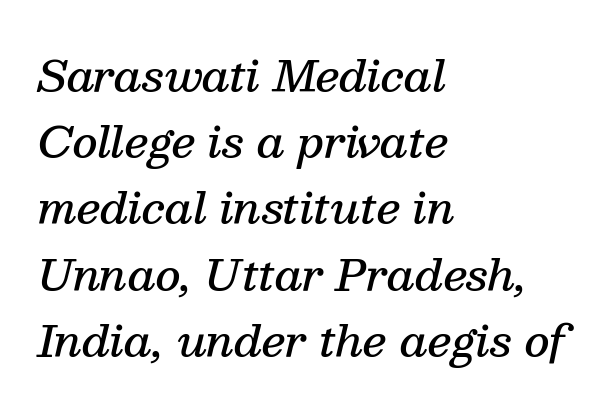
{"serif": "yes", "italic": "yes", "lean": "right", "slant_degrees": 13, "bold": "semi", "weight": "semibold", "width": "normal", "stroke_contrast": "medium", "x_height": "medium", "monospaced": "no", "underline": "no", "align": "left", "line_spacing": "normal", "line_spacing_ratio": 1.54, "letter_spacing": "normal", "letter_spacing_em": 0.0, "glyph_px": 43}
